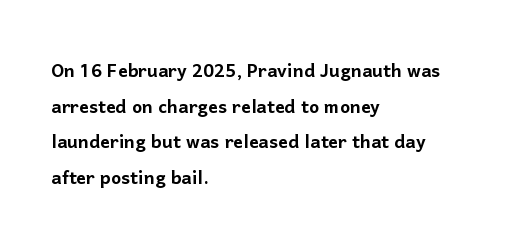
Q: Is the text italic (slanted)? A: No, it is upright.
Q: Is the text underlined? A: No.
Q: How is the paragraph aligned? A: Left-aligned.
Q: Is the spacing between letters normal or unusually wide? A: Normal.
Q: Is the spacing between lines tight, normal or loose? A: Normal.
